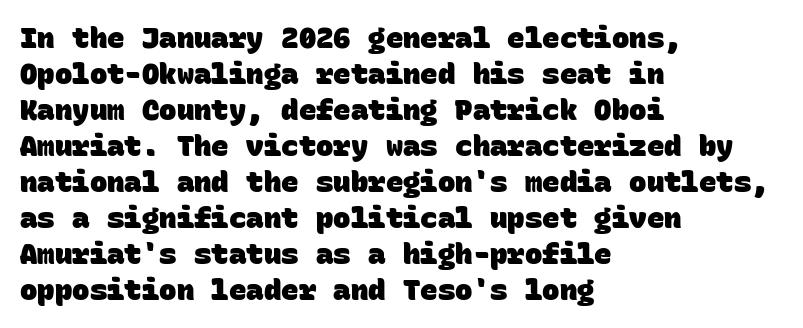
The gap between lines stays unmarked. Caption: multi-line text, flush left, ragged right. On the weight axis this lands at bold, roughly 700. The gaps between neighbouring characters are ordinary and unremarkable. Every character here occupies the same horizontal width, giving the sample a typewriter-like rhythm. The font family rendered here belongs to the sans-serif group.
